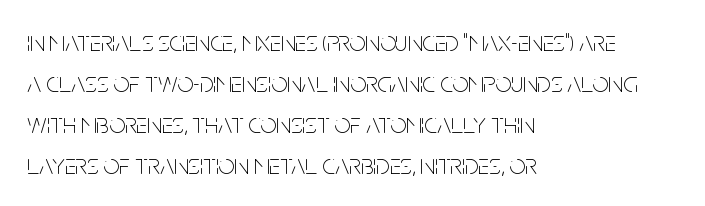
These lines are set flush left with a ragged right edge. Are there feet on the stems? There aren't — it's a sans. The face used here is rendered with its standard letterfit. Upright lettering throughout. Letters rest on an invisible, unmarked baseline. Stems and bowls with no extra thickness — not bold.
